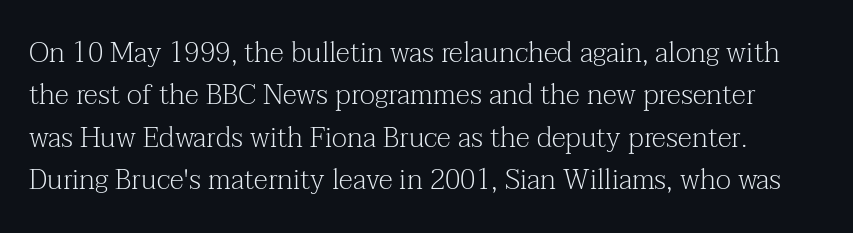
{"serif": "yes", "italic": "no", "bold": "no", "weight": "light", "width": "normal", "stroke_contrast": "medium", "x_height": "medium", "monospaced": "no", "underline": "no", "line_spacing": "normal", "line_spacing_ratio": 1.51, "letter_spacing": "normal", "letter_spacing_em": 0.0, "glyph_px": 28}
